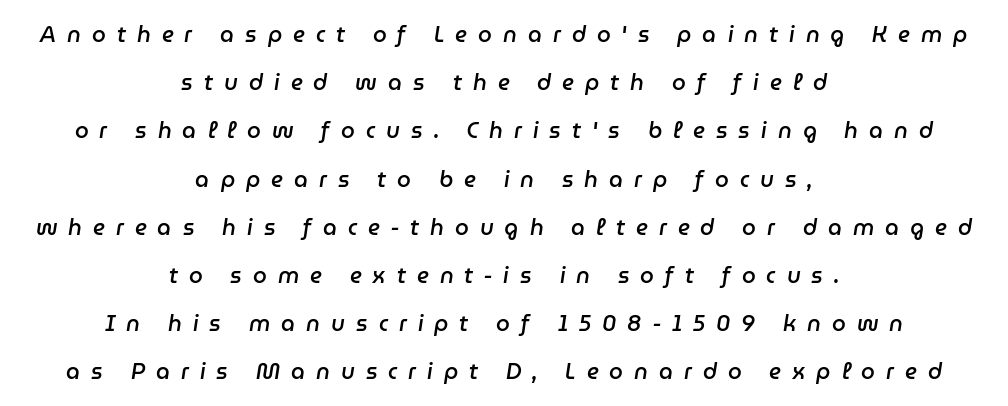
Q: Is the text bold? A: Semi-bold.
Q: Is the text italic (slanted)? A: Yes, it leans right by about 9 degrees.
Q: Is the text underlined? A: No.
Q: How is the paragraph aligned? A: Centered.
Q: Is the spacing between letters normal or unusually wide? A: Unusually wide.
Q: Is the spacing between lines tight, normal or loose? A: Loose.
